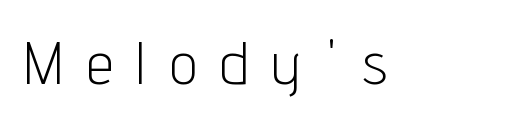
The image shows 61 px light, condensed sans-serif type, upright; set unusually wide letter spacing (+0.4 em), not underlined; low stroke contrast and a medium x-height.
